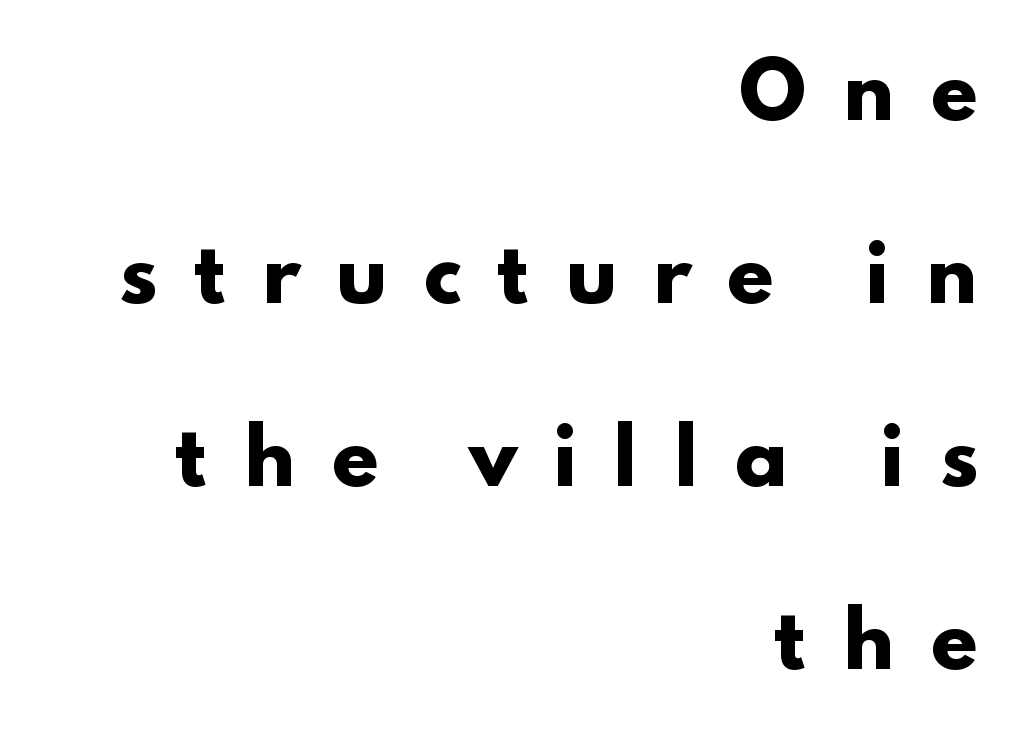
Each letter keeps its own natural width here, so spacing adapts to shape. If you drew a line through each stem, it would be perfectly vertical. This rendering features lettering with no underline. Line endings align vertically; line beginnings do not. Is this a sans? Yes — the strokes have no serifs.
